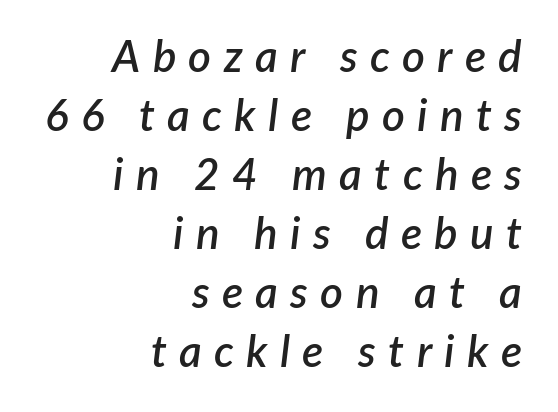
Q: Is the text bold? A: Semi-bold.
Q: Is the text italic (slanted)? A: Yes, it leans right by about 7 degrees.
Q: Is the text underlined? A: No.
Q: How is the paragraph aligned? A: Right-aligned.
Q: Is the spacing between letters normal or unusually wide? A: Unusually wide.
Q: Is the spacing between lines tight, normal or loose? A: Normal.
Q: Width (condensed, normal, or wide)? A: Normal.
Q: Stroke contrast? A: Low.
Q: x-height? A: Medium.
Q: Monospaced? A: No.
